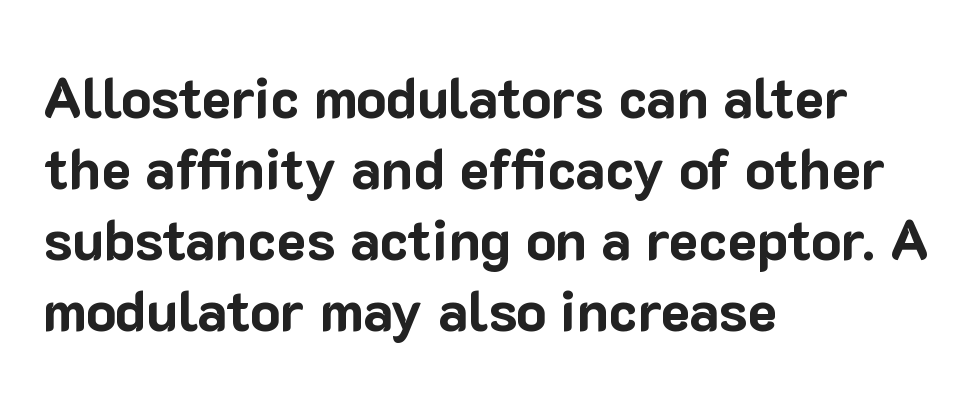
Q: Is the text bold? A: Yes.
Q: Is the text italic (slanted)? A: No, it is upright.
Q: Is the typeface a serif or a sans-serif typeface? A: Sans-serif.
Q: Is the text underlined? A: No.
Q: How is the paragraph aligned? A: Left-aligned.
Q: Is the spacing between letters normal or unusually wide? A: Normal.
Q: Is the spacing between lines tight, normal or loose? A: Normal.
Q: Width (condensed, normal, or wide)? A: Normal.
Q: Stroke contrast? A: Low.
Q: x-height? A: Medium.
Q: Monospaced? A: No.
